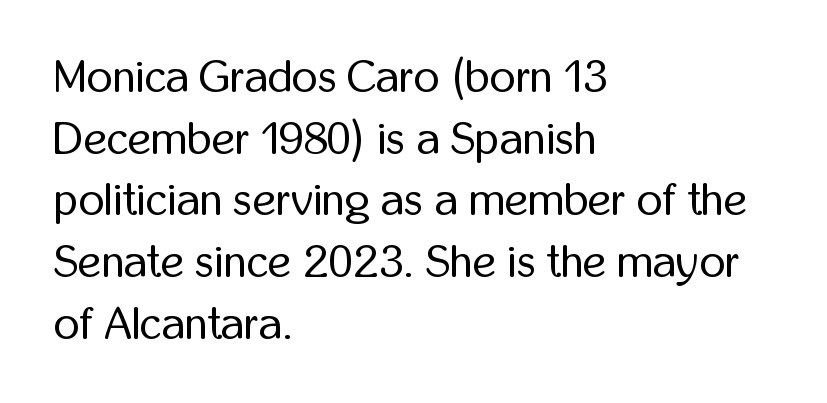
{"serif": "no", "italic": "no", "bold": "no", "weight": "regular", "width": "condensed", "stroke_contrast": "low", "x_height": "medium", "monospaced": "no", "underline": "no", "align": "left", "line_spacing": "normal", "line_spacing_ratio": 1.37, "letter_spacing": "normal", "letter_spacing_em": 0.0, "glyph_px": 45}
